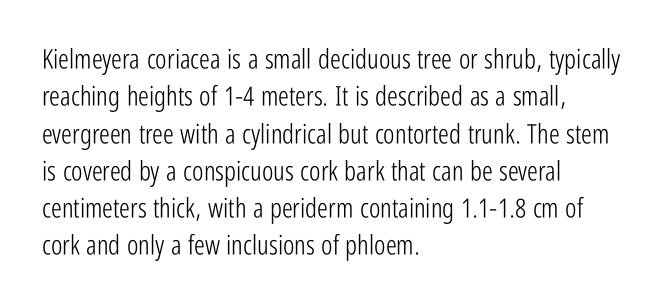
Q: Is the text bold? A: No.
Q: Is the text italic (slanted)? A: No, it is upright.
Q: Is the text underlined? A: No.
Q: How is the paragraph aligned? A: Left-aligned.
Q: Is the spacing between letters normal or unusually wide? A: Normal.
Q: Is the spacing between lines tight, normal or loose? A: Normal.
